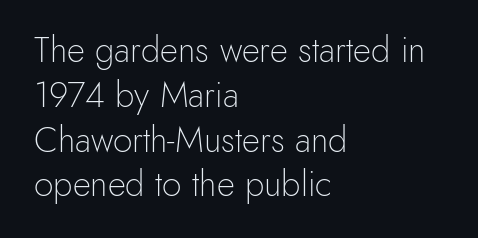
{"serif": "no", "italic": "no", "bold": "no", "weight": "light", "width": "normal", "x_height": "small", "monospaced": "no", "underline": "no", "align": "left", "line_spacing": "normal", "line_spacing_ratio": 1.28, "letter_spacing": "normal", "letter_spacing_em": 0.0, "glyph_px": 35}
